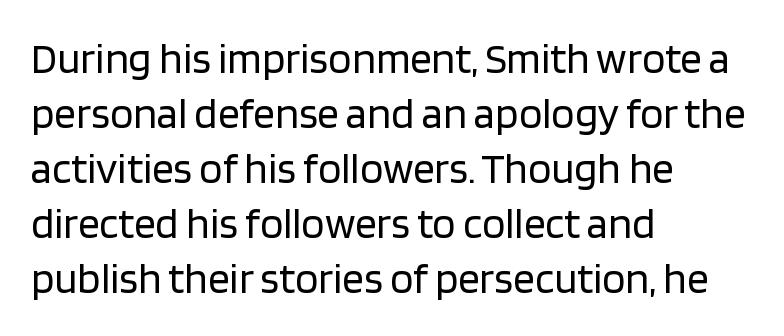
Q: Is the text bold? A: No.
Q: Is the text italic (slanted)? A: No, it is upright.
Q: Is the typeface a serif or a sans-serif typeface? A: Sans-serif.
Q: Is the text underlined? A: No.
Q: How is the paragraph aligned? A: Left-aligned.
Q: Is the spacing between letters normal or unusually wide? A: Normal.
Q: Is the spacing between lines tight, normal or loose? A: Normal.
Q: Width (condensed, normal, or wide)? A: Normal.
Q: Stroke contrast? A: Low.
Q: x-height? A: Large.
Q: Monospaced? A: No.
